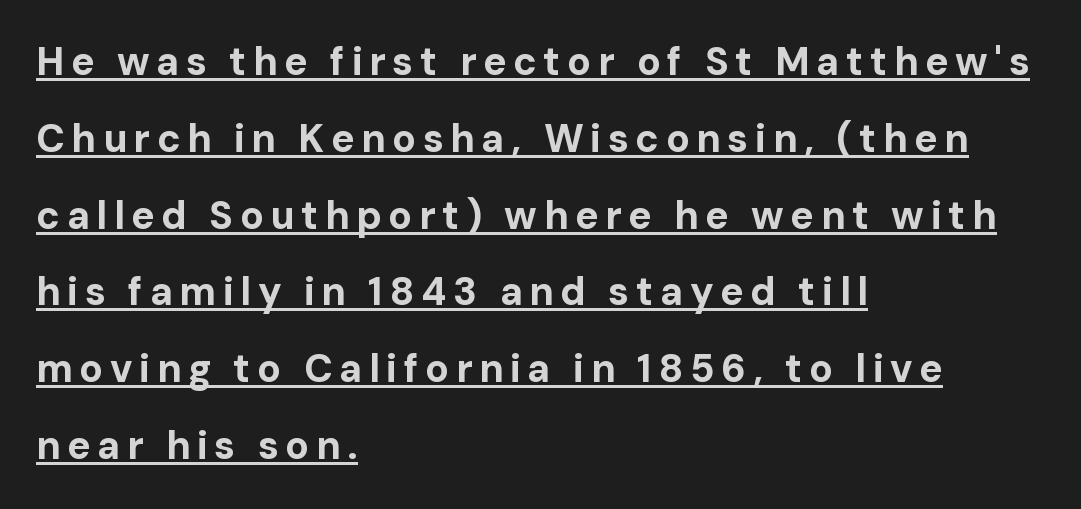
{"serif": "no", "italic": "no", "bold": "yes", "weight": "bold", "width": "normal", "stroke_contrast": "low", "x_height": "medium", "monospaced": "no", "underline": "yes", "align": "left", "line_spacing": "loose", "line_spacing_ratio": 1.97, "glyph_px": 39}
